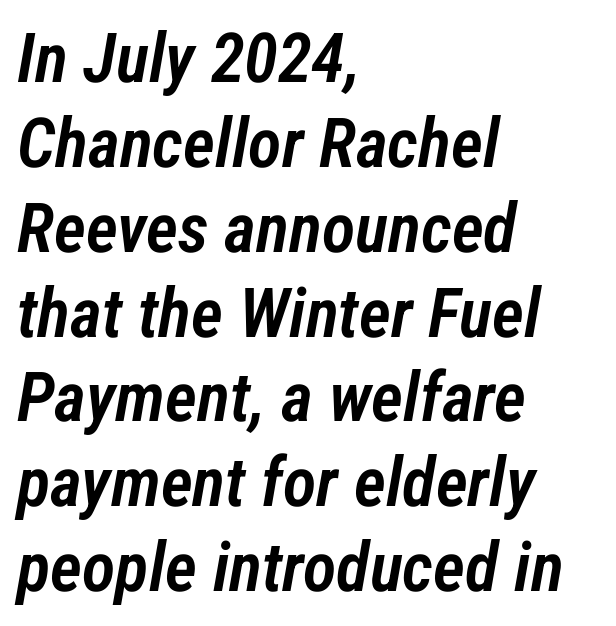
{"italic": "yes", "lean": "right", "slant_degrees": 12, "bold": "semi", "weight": "semibold", "width": "condensed", "stroke_contrast": "low", "x_height": "medium", "monospaced": "no", "underline": "no", "align": "left", "line_spacing_ratio": 1.23, "letter_spacing": "normal", "letter_spacing_em": 0.0, "glyph_px": 69}
